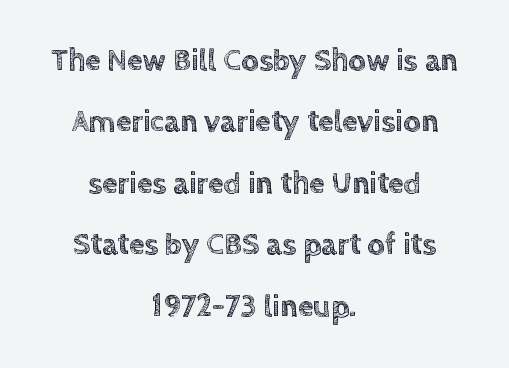
The image shows 31 px text type, upright; set centered, loose line spacing (1.98x), normal letter spacing, not underlined; a large x-height.
